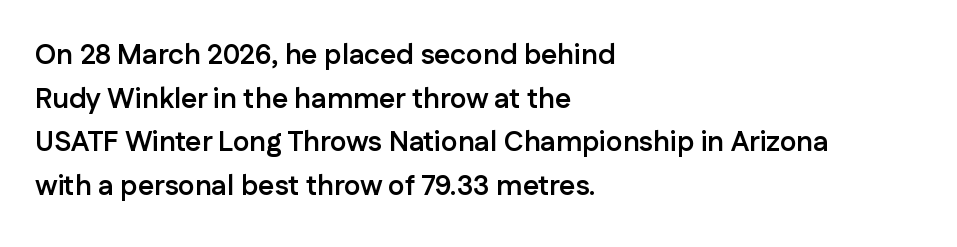
Q: Is the text bold? A: Yes.
Q: Is the text italic (slanted)? A: No, it is upright.
Q: Is the typeface a serif or a sans-serif typeface? A: Sans-serif.
Q: Is the text underlined? A: No.
Q: How is the paragraph aligned? A: Left-aligned.
Q: Is the spacing between letters normal or unusually wide? A: Normal.
Q: Is the spacing between lines tight, normal or loose? A: Normal.
Q: Width (condensed, normal, or wide)? A: Normal.
Q: Stroke contrast? A: Low.
Q: x-height? A: Medium.
Q: Monospaced? A: No.
